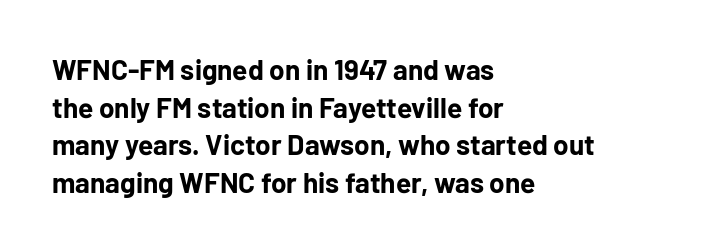
The foot of each line stays bare and open. The text was rendered using a sans face with plain stroke endings. The letters advance in unequal steps, a hallmark of proportional type. Casual observation: everything's shoved over to the left. Regarding leading, the lines here are spaced in the standard way. Nope, not italic — everything's standing straight.
